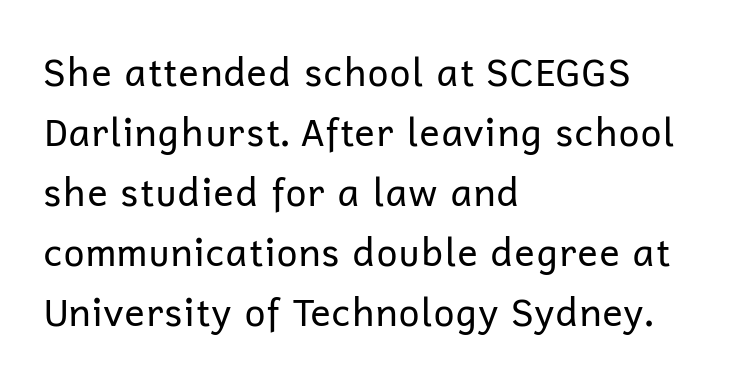
The image shows 38 px regular-weight sans-serif type, upright; set left-aligned, normal line spacing (1.58x), normal letter spacing, not underlined; low stroke contrast and a medium x-height.
